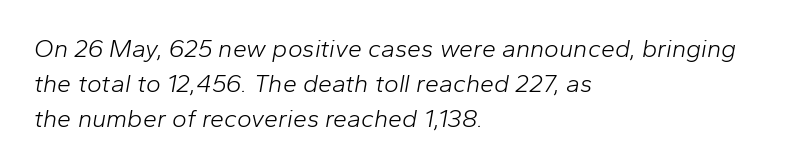
{"italic": "yes", "lean": "right", "slant_degrees": 10, "bold": "no", "underline": "no", "align": "left", "line_spacing": "normal", "line_spacing_ratio": 1.4, "letter_spacing": "normal", "letter_spacing_em": 0.0, "glyph_px": 25}
